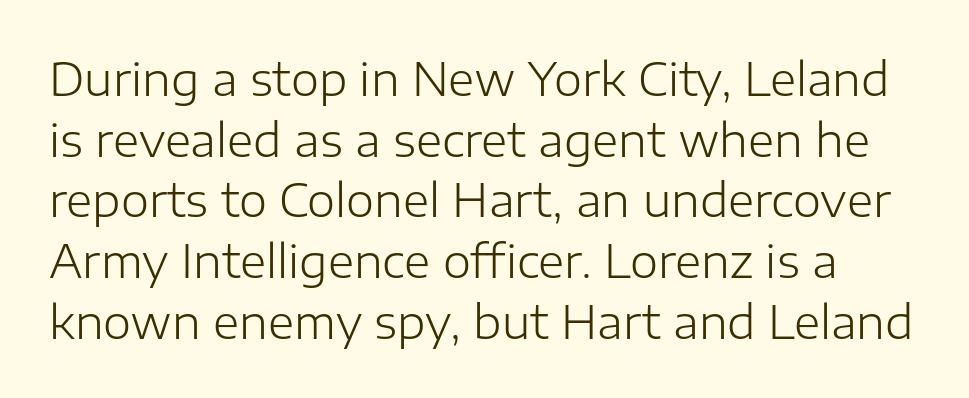
The weight would be labelled regular, book, light, or lighter still. To sum up the face: it is a sans, with no serifs. Nobody touched the tracking dial on this one. The passage shown is typed in a proportional face where columns would drift. Nope, not italic — everything's standing straight. The glyphs are unaccompanied by any horizontal stroke below them.
